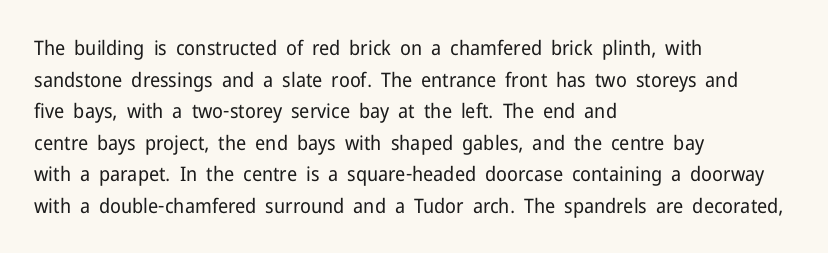
The image shows 20 px text type, upright; set left-aligned, normal line spacing (1.58x), normal letter spacing, not underlined.
